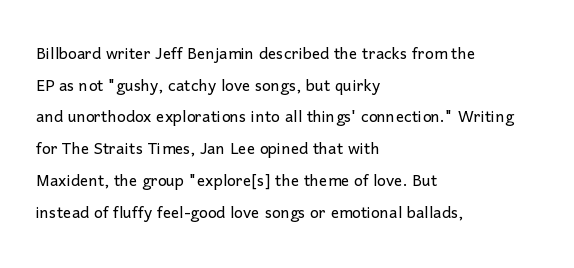
The image shows 21 px text type, upright; set left-aligned, normal line spacing (1.51x), normal letter spacing, not underlined.
